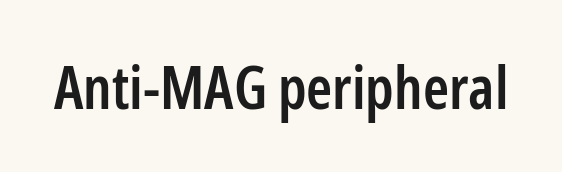
The image shows 59 px semibold, condensed sans-serif type, upright; set normal letter spacing, not underlined; low stroke contrast and a medium x-height.
